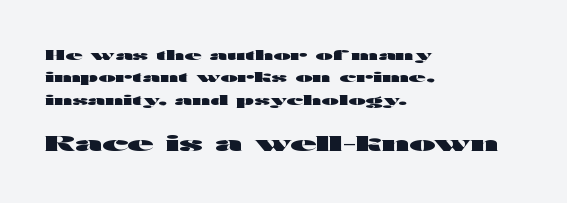
{"italic": "no", "bold": "yes", "underline": "no", "align": "left", "line_spacing": "normal", "line_spacing_ratio": 1.59, "letter_spacing": "normal", "letter_spacing_em": 0.0, "larger_block": "second", "size_ratio": 1.5, "glyph_px": 21}
